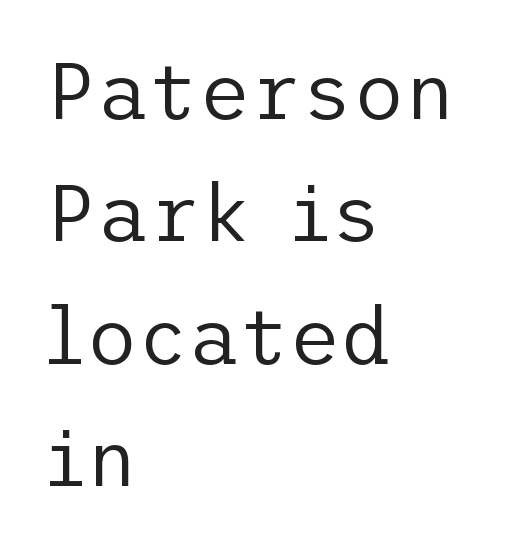
{"serif": "no", "italic": "no", "bold": "no", "weight": "regular", "width": "normal", "stroke_contrast": "low", "x_height": "medium", "underline": "no", "align": "left", "line_spacing": "normal", "line_spacing_ratio": 1.55, "letter_spacing": "normal", "letter_spacing_em": 0.0, "glyph_px": 79}
